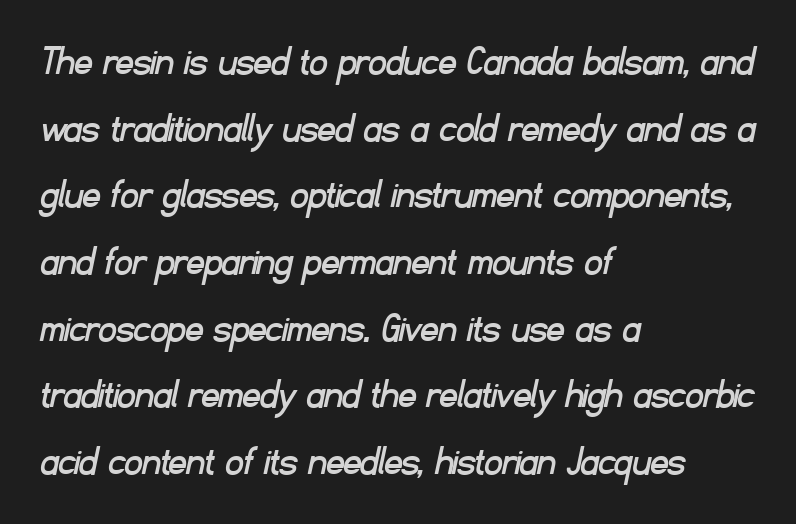
The zone under the glyphs is completely vacant. In CSS terms this would be text-align: left. A typesetter would call this proportional, since set widths differ per character. Serifs: no, the terminals of the letterforms are clean. The line texture is even and compact thanks to regular tracking. If you measured baseline to baseline, you'd find a middling distance.
